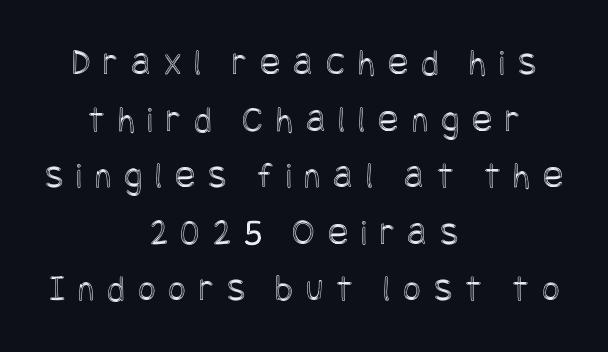
The image shows 38 px condensed type, upright; set centered, normal line spacing (1.49x), unusually wide letter spacing (+0.34 em), not underlined; a large x-height.
